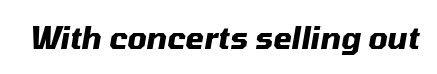
Q: Is the text bold? A: Yes.
Q: Is the text italic (slanted)? A: Yes, it leans right by about 10 degrees.
Q: Is the text underlined? A: No.
Q: Is the spacing between letters normal or unusually wide? A: Normal.
Q: Width (condensed, normal, or wide)? A: Normal.
Q: Stroke contrast? A: Medium.
Q: x-height? A: Medium.
Q: Monospaced? A: No.
